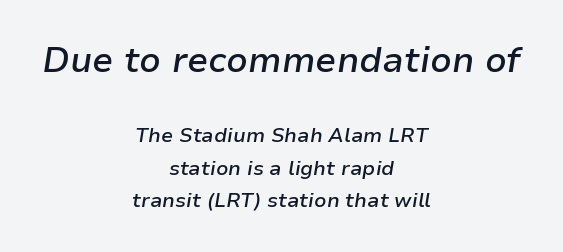
Q: Is the text bold? A: Semi-bold.
Q: Is the text italic (slanted)? A: Yes, it leans right by about 9 degrees.
Q: Is the text underlined? A: No.
Q: How is the paragraph aligned? A: Centered.
Q: Is the spacing between letters normal or unusually wide? A: Normal.
Q: Is the spacing between lines tight, normal or loose? A: Normal.
Q: Which block of text is set in a larger size, the first (top) or the second (bottom)? A: The first (top) one.
Q: Width (condensed, normal, or wide)? A: Normal.
Q: Stroke contrast? A: Low.
Q: x-height? A: Medium.
Q: Monospaced? A: No.
